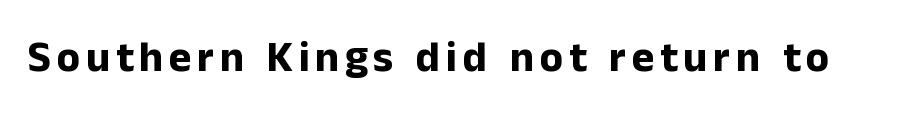
The image shows 43 px bold sans-serif type, upright; set not underlined; low stroke contrast and a medium x-height.
